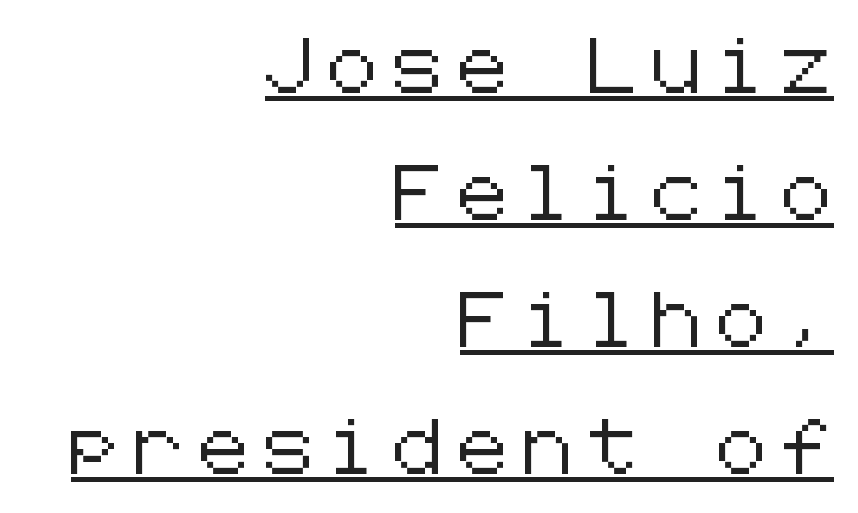
Q: Is the text italic (slanted)? A: No, it is upright.
Q: Is the typeface a serif or a sans-serif typeface? A: Sans-serif.
Q: Is the text underlined? A: Yes.
Q: How is the paragraph aligned? A: Right-aligned.
Q: Is the spacing between letters normal or unusually wide? A: Unusually wide.
Q: Is the spacing between lines tight, normal or loose? A: Loose.
Q: Width (condensed, normal, or wide)? A: Normal.
Q: Stroke contrast? A: Low.
Q: x-height? A: Medium.
